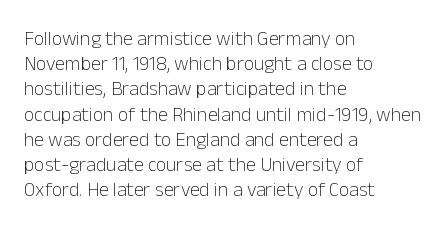
The image shows 20 px text type, upright; set left-aligned, normal line spacing (1.26x), normal letter spacing, not underlined.
